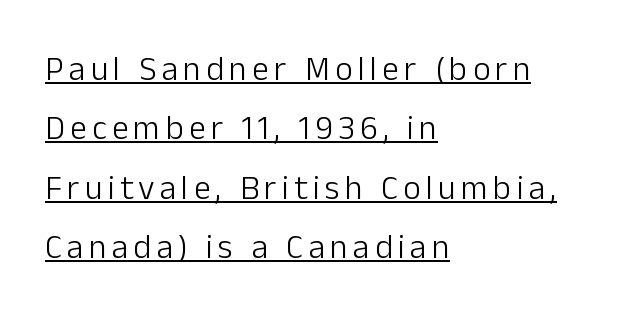
Q: Is the text bold? A: No.
Q: Is the text italic (slanted)? A: No, it is upright.
Q: Is the typeface a serif or a sans-serif typeface? A: Sans-serif.
Q: Is the text underlined? A: Yes.
Q: How is the paragraph aligned? A: Left-aligned.
Q: Width (condensed, normal, or wide)? A: Normal.
Q: Stroke contrast? A: Low.
Q: x-height? A: Medium.
Q: Monospaced? A: No.
